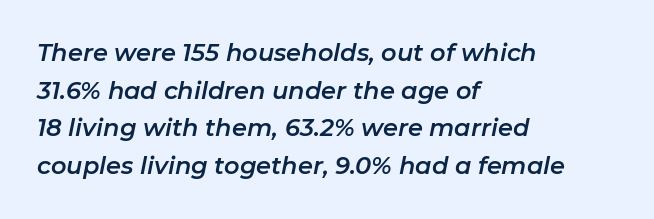
{"italic": "yes", "lean": "right", "slant_degrees": 11, "underline": "no", "align": "left", "line_spacing": "normal", "line_spacing_ratio": 1.57, "letter_spacing": "normal", "letter_spacing_em": 0.0, "glyph_px": 24}
